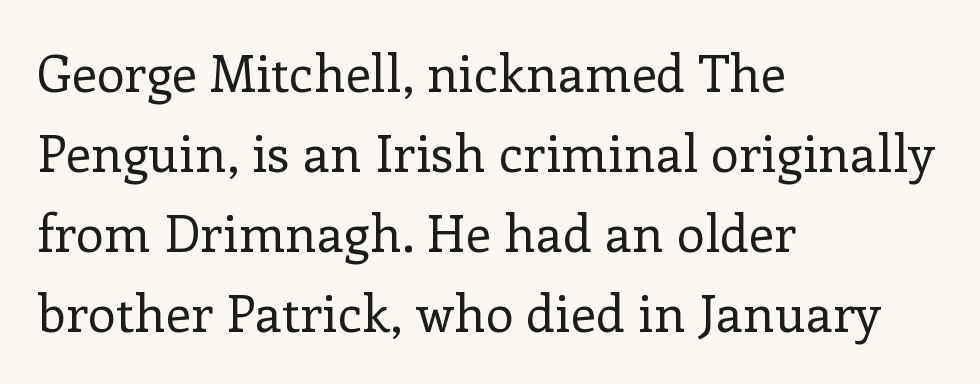
Q: Is the text bold? A: No.
Q: Is the text italic (slanted)? A: No, it is upright.
Q: Is the typeface a serif or a sans-serif typeface? A: Serif.
Q: Is the text underlined? A: No.
Q: How is the paragraph aligned? A: Left-aligned.
Q: Is the spacing between letters normal or unusually wide? A: Normal.
Q: Is the spacing between lines tight, normal or loose? A: Normal.
Q: Width (condensed, normal, or wide)? A: Normal.
Q: Stroke contrast? A: Low.
Q: x-height? A: Medium.
Q: Monospaced? A: No.
